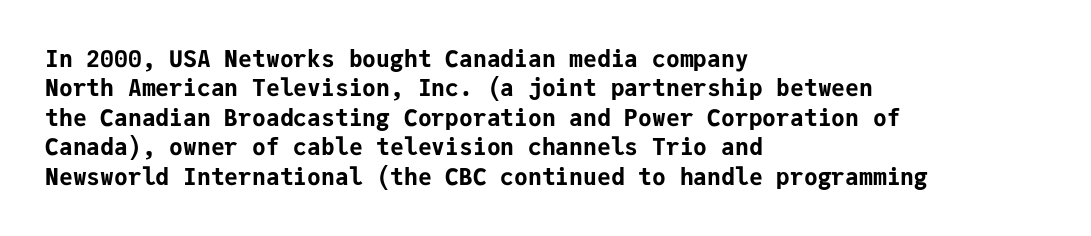
The image shows 23 px bold type, upright; set left-aligned, normal line spacing (1.28x), normal letter spacing, not underlined.
